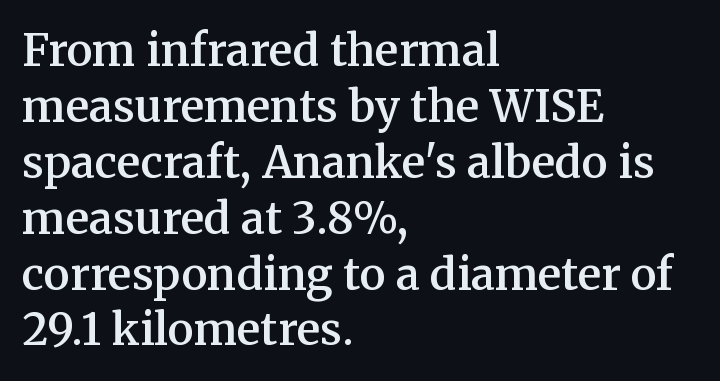
Q: Is the text bold? A: Semi-bold.
Q: Is the text italic (slanted)? A: No, it is upright.
Q: Is the typeface a serif or a sans-serif typeface? A: Serif.
Q: Is the text underlined? A: No.
Q: How is the paragraph aligned? A: Left-aligned.
Q: Is the spacing between letters normal or unusually wide? A: Normal.
Q: Is the spacing between lines tight, normal or loose? A: Normal.
Q: Width (condensed, normal, or wide)? A: Normal.
Q: Stroke contrast? A: Medium.
Q: x-height? A: Medium.
Q: Monospaced? A: No.
